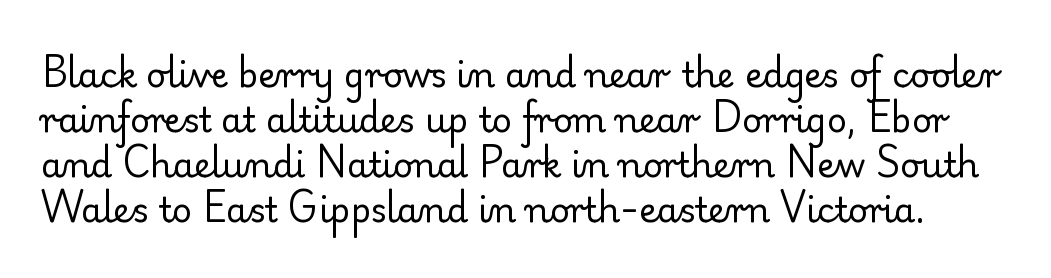
No letter is thick-stroked: the sample isn't bold. The tracking reads as untouched default to a designer's eye. Rule under the text: the space is simply empty. The letters advance in unequal steps, a hallmark of proportional type.
